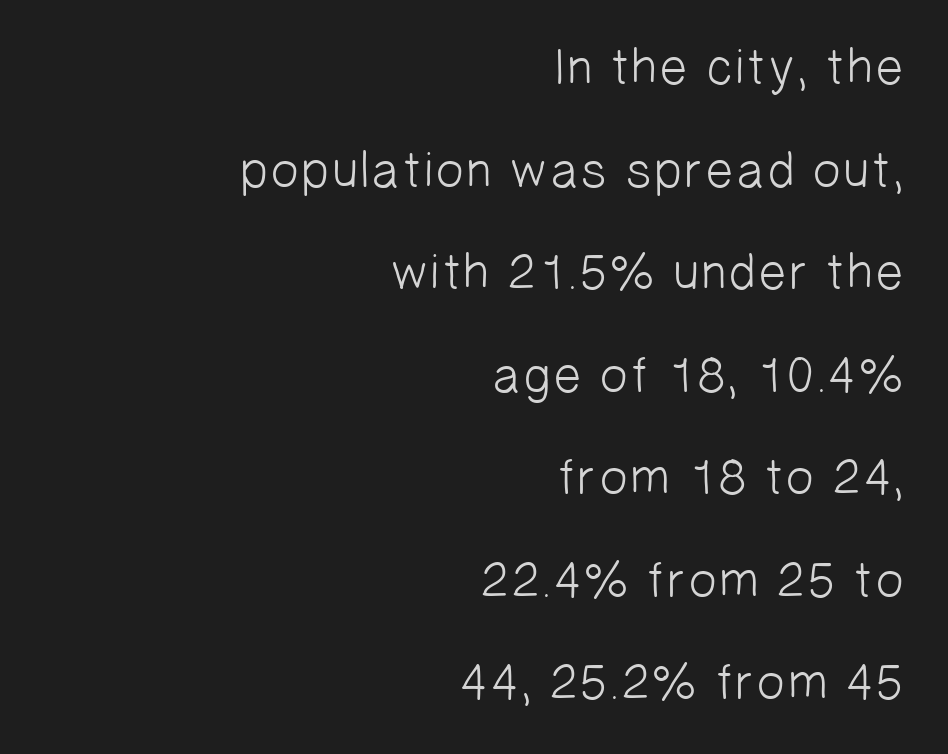
{"serif": "no", "bold": "no", "weight": "light", "width": "normal", "stroke_contrast": "low", "x_height": "medium", "monospaced": "no", "underline": "no", "align": "right", "line_spacing": "loose", "line_spacing_ratio": 2.01, "letter_spacing": "normal", "letter_spacing_em": 0.0, "glyph_px": 51}
